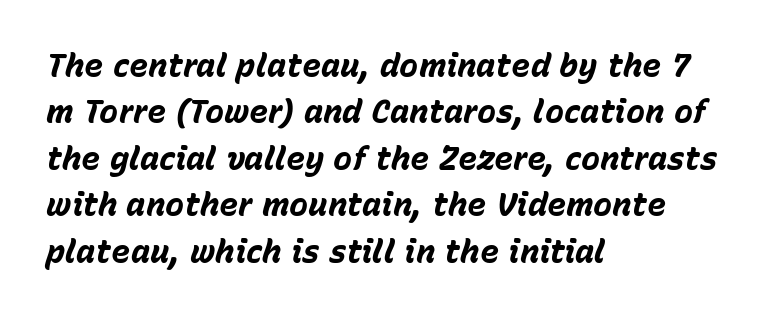
The paragraph has a hard left edge and a soft right edge. The passage shown is typed in a proportional face where columns would drift. Honestly, the letter spacing is just normal — you wouldn't notice it. Emphasis-style slanted type is in use.
